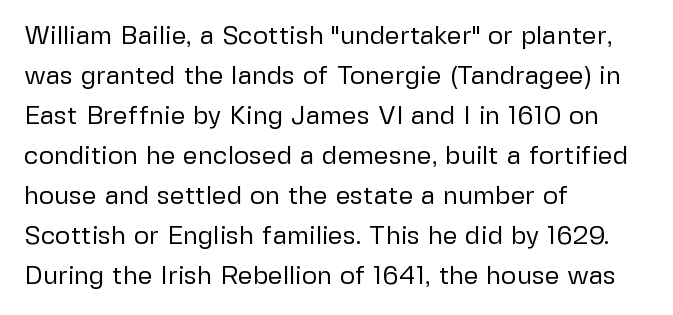
Q: Is the text bold? A: No.
Q: Is the text italic (slanted)? A: No, it is upright.
Q: Is the text underlined? A: No.
Q: How is the paragraph aligned? A: Left-aligned.
Q: Is the spacing between letters normal or unusually wide? A: Normal.
Q: Is the spacing between lines tight, normal or loose? A: Normal.
